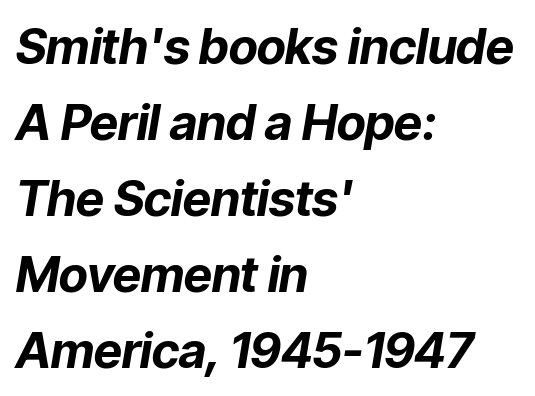
The typesetting leans heavy: a genuine bold. Leftover space on each line is placed entirely after the last word. It's the slanting kind of type. Varying glyph widths throughout — classic text-font behaviour. These lines sit exactly where default settings would place them.
